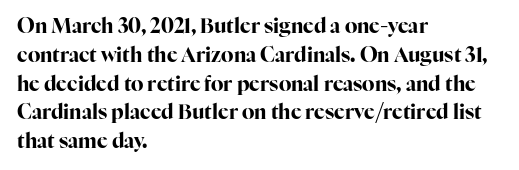
The image shows 20 px bold type, upright; set left-aligned, normal line spacing (1.44x), normal letter spacing, not underlined.
